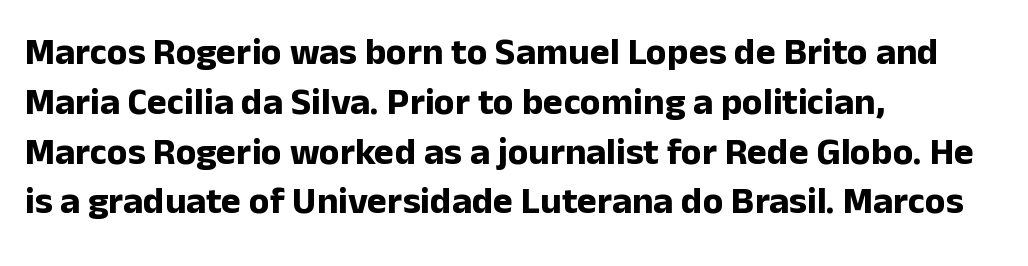
Q: Is the text bold? A: Yes.
Q: Is the text italic (slanted)? A: No, it is upright.
Q: Is the typeface a serif or a sans-serif typeface? A: Sans-serif.
Q: Is the text underlined? A: No.
Q: How is the paragraph aligned? A: Left-aligned.
Q: Is the spacing between letters normal or unusually wide? A: Normal.
Q: Is the spacing between lines tight, normal or loose? A: Normal.
Q: Width (condensed, normal, or wide)? A: Normal.
Q: Stroke contrast? A: Low.
Q: x-height? A: Medium.
Q: Monospaced? A: No.
